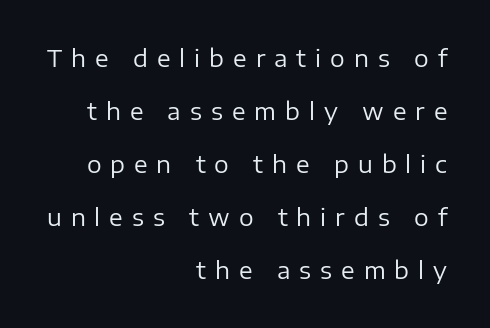
Q: Is the text bold? A: No.
Q: Is the text italic (slanted)? A: No, it is upright.
Q: Is the text underlined? A: No.
Q: How is the paragraph aligned? A: Right-aligned.
Q: Is the spacing between letters normal or unusually wide? A: Unusually wide.
Q: Is the spacing between lines tight, normal or loose? A: Loose.
